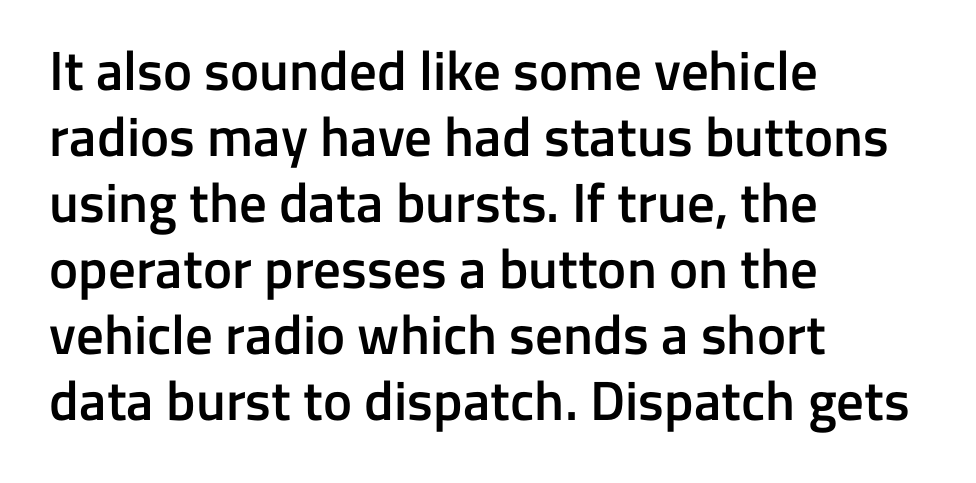
{"serif": "no", "italic": "no", "bold": "semi", "weight": "semibold", "width": "normal", "stroke_contrast": "low", "x_height": "medium", "monospaced": "no", "underline": "no", "align": "left", "line_spacing_ratio": 1.2, "letter_spacing": "normal", "letter_spacing_em": 0.0, "glyph_px": 55}
